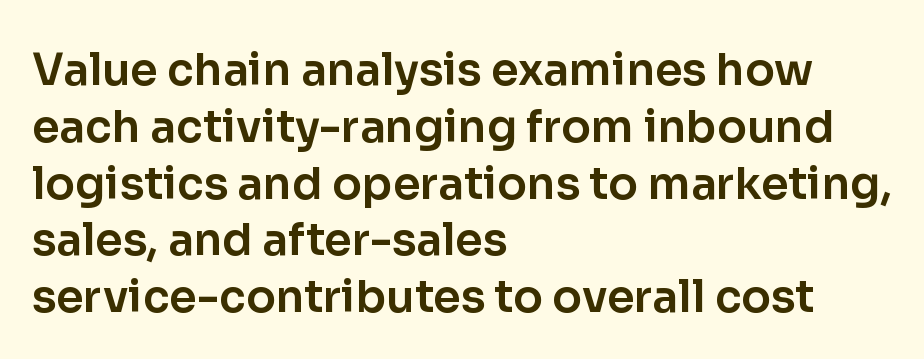
The image shows 44 px sans-serif type, upright; set left-aligned, normal line spacing (1.29x), normal letter spacing, not underlined; low stroke contrast and a medium x-height.
